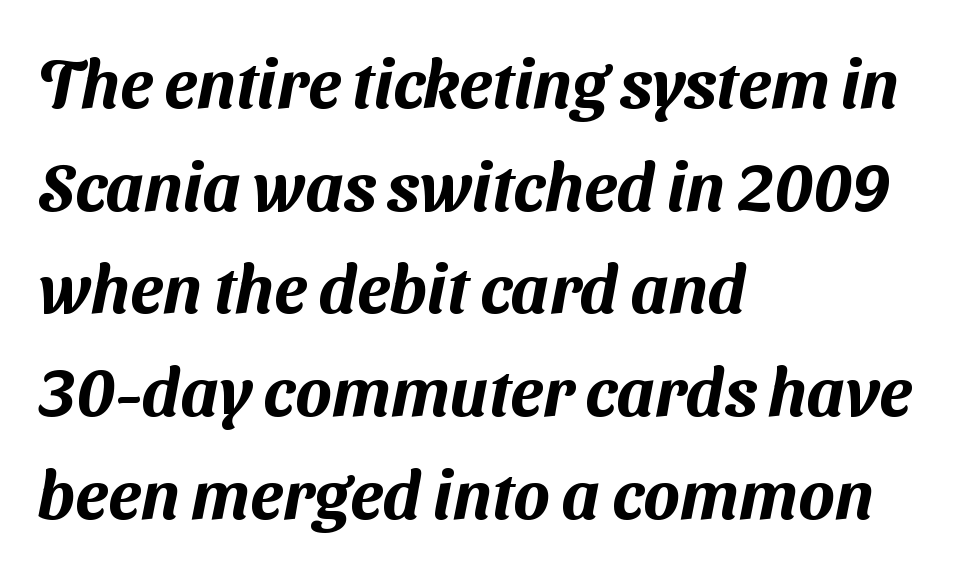
{"serif": "no", "width": "normal", "stroke_contrast": "medium", "x_height": "medium", "monospaced": "no", "underline": "no", "align": "left", "line_spacing": "normal", "line_spacing_ratio": 1.51, "letter_spacing": "normal", "letter_spacing_em": 0.0, "glyph_px": 68}
